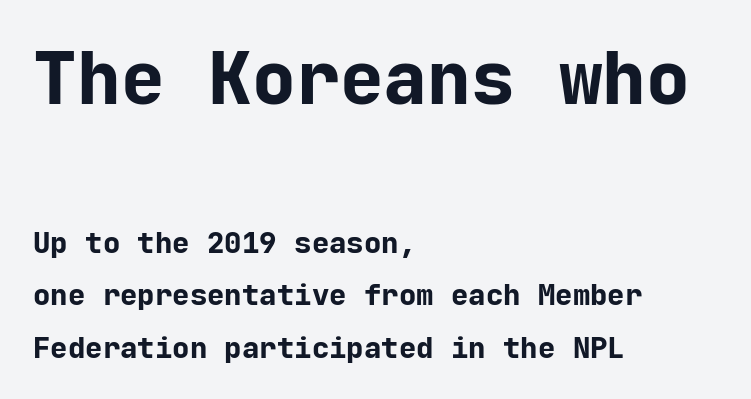
{"serif": "no", "italic": "no", "bold": "yes", "weight": "bold", "width": "normal", "stroke_contrast": "low", "x_height": "medium", "monospaced": "yes", "underline": "no", "align": "left", "line_spacing_ratio": 1.81, "letter_spacing": "normal", "letter_spacing_em": 0.0, "larger_block": "first", "size_ratio": 2.52, "glyph_px": 73}
